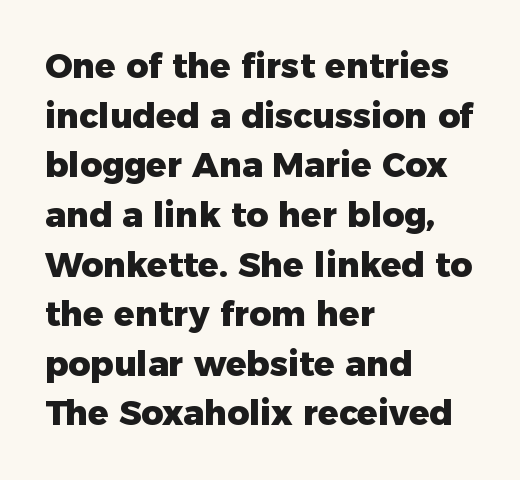
The characters display no serif detailing; their extremities are plain. Do the characters align in a grid? No, the font is proportional. If you measured baseline to baseline, you'd find a middling distance. Underlining? Definitely not there. Characters follow at the spacing the type designer built in. In CSS terms this would be text-align: left.
